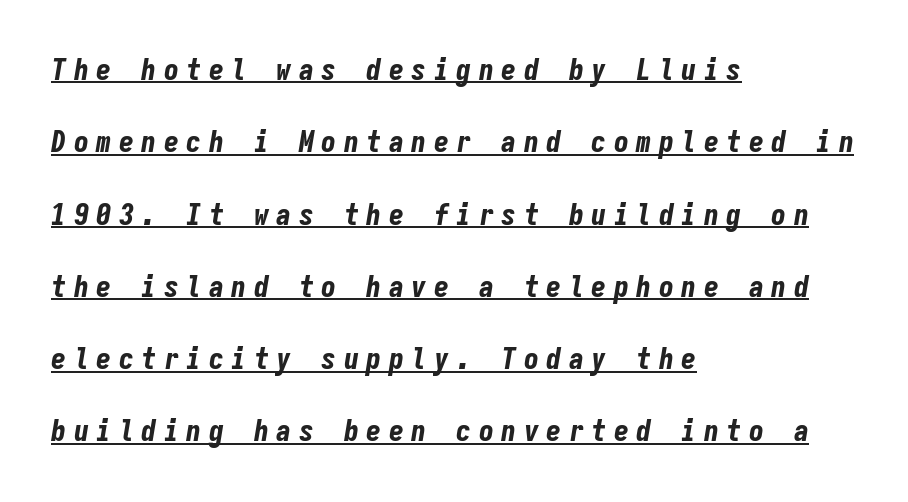
{"italic": "yes", "lean": "right", "slant_degrees": 9, "bold": "yes", "weight": "bold", "width": "condensed", "stroke_contrast": "low", "x_height": "medium", "monospaced": "yes", "underline": "yes", "align": "left", "line_spacing": "loose", "line_spacing_ratio": 2.41, "letter_spacing": "wide", "letter_spacing_em": 0.25, "glyph_px": 30}
